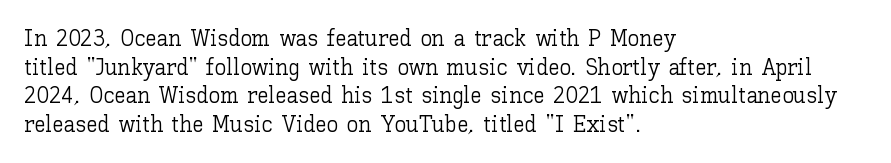
{"italic": "no", "bold": "no", "underline": "no", "align": "left", "line_spacing": "normal", "line_spacing_ratio": 1.25, "letter_spacing": "normal", "letter_spacing_em": 0.0, "glyph_px": 23}
